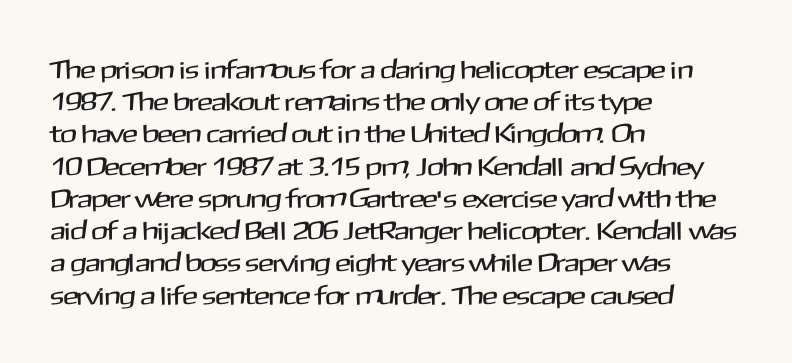
The image shows 26 px text type, upright; set left-aligned, line spacing 1.24x, normal letter spacing, not underlined.
